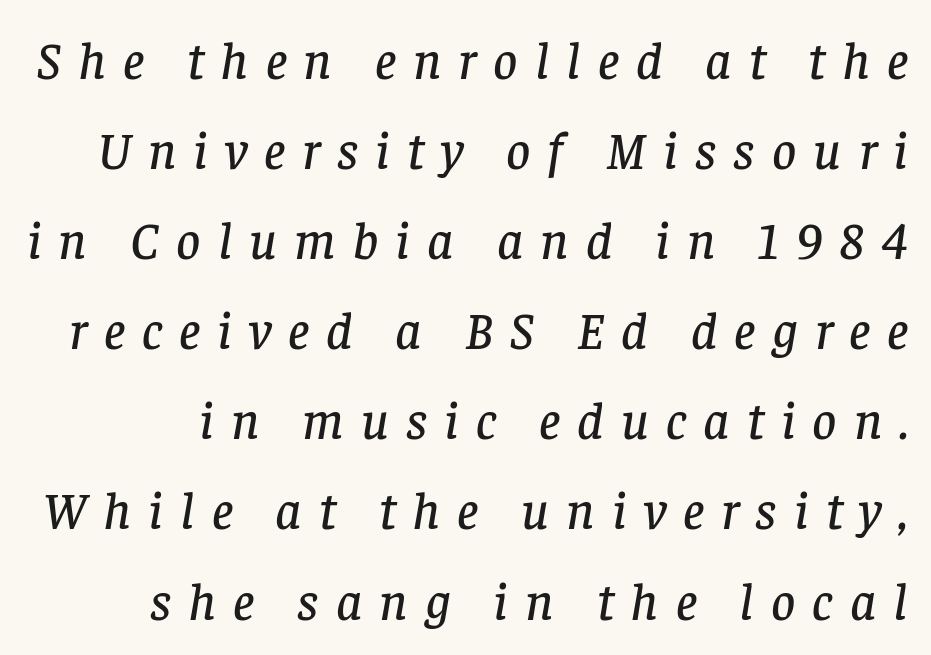
Does extra space separate the letters? Yes, quite a lot of it. In terms of posture, this sample is oblique. Only glyphs here, with clear space below each row. Vertical spacing — default. Note the varied advance widths — an 'i' is clearly narrower than an 'm'.
